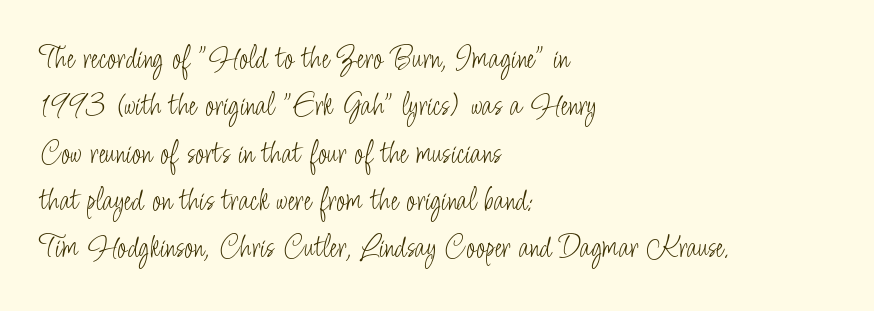
The image shows 34 px light, condensed sans-serif type; set left-aligned, normal line spacing (1.39x), normal letter spacing, not underlined; low stroke contrast and a small x-height.
